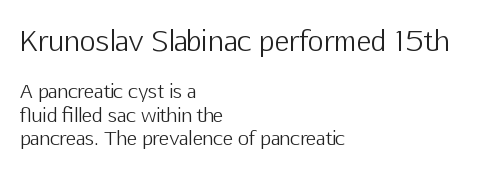
The font family rendered here belongs to the sans-serif group. Stems and bowls with no extra thickness — not bold. Vertical strokes here are truly vertical. The text block is weighted toward the left margin, trailing off unevenly rightward.
